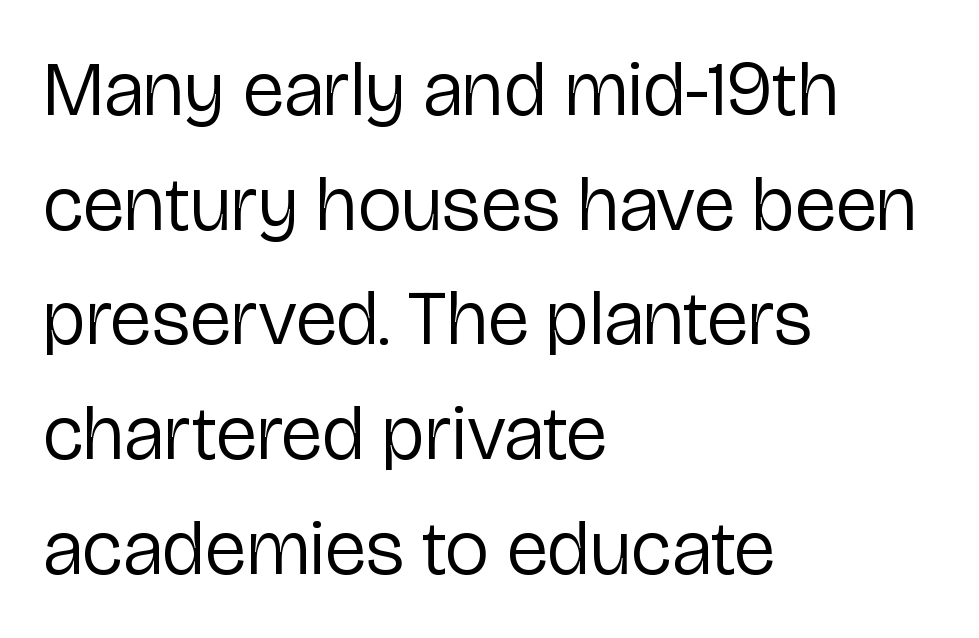
Unbolded letterforms with no extra heft. These lines are rendered in a variable-pitch font. Anything drawn beneath the words? Only blank space. The type sits square on the baseline with zero lean.
